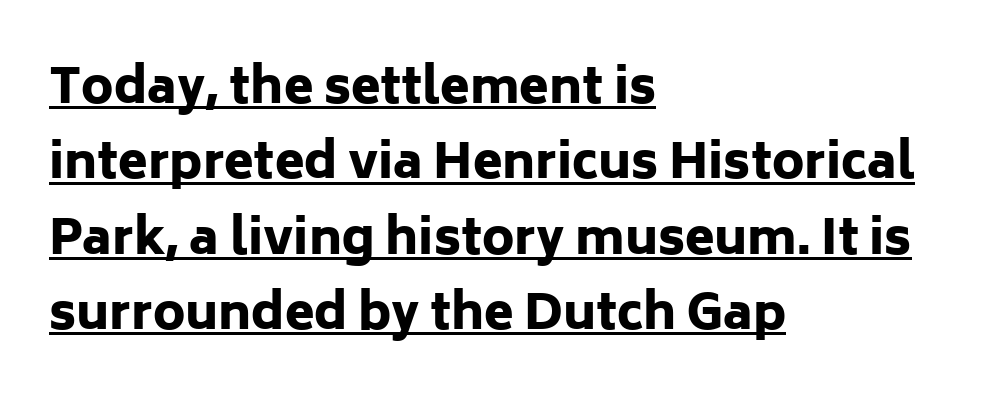
{"serif": "no", "italic": "no", "bold": "yes", "weight": "heavy", "width": "normal", "stroke_contrast": "low", "x_height": "medium", "monospaced": "no", "underline": "yes", "align": "left", "line_spacing": "normal", "line_spacing_ratio": 1.57, "letter_spacing": "normal", "letter_spacing_em": 0.0, "glyph_px": 48}
